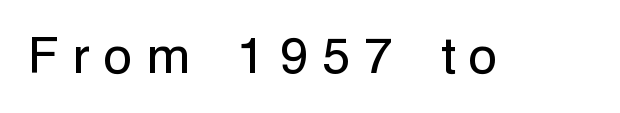
{"serif": "no", "italic": "no", "bold": "no", "weight": "regular", "width": "normal", "stroke_contrast": "low", "x_height": "medium", "monospaced": "no", "underline": "no", "letter_spacing": "wide", "letter_spacing_em": 0.26, "glyph_px": 52}
